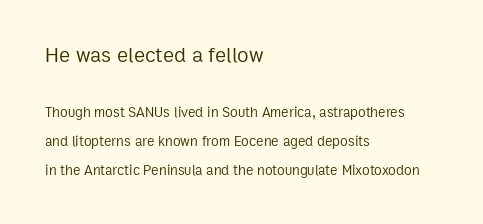
{"italic": "no", "bold": "no", "underline": "no", "align": "left", "line_spacing": "loose", "line_spacing_ratio": 2.07, "letter_spacing": "normal", "letter_spacing_em": 0.0, "larger_block": "first", "size_ratio": 1.5, "glyph_px": 21}
